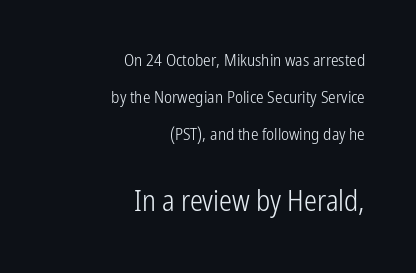
The image shows 29 px light, condensed sans-serif type, upright; set right-aligned, loose line spacing (2.17x), normal letter spacing, not underlined; the second (bottom) block is 1.71x larger; low stroke contrast and a medium x-height.
